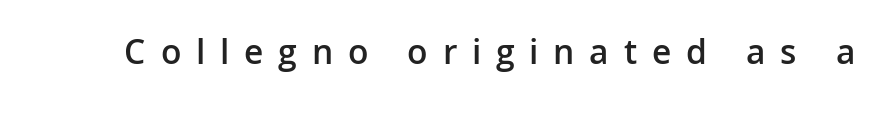
The characters display no serif detailing; their extremities are plain. Style check: upright. Check the space under the baseline: it is left empty. Note the varied advance widths — an 'i' is clearly narrower than an 'm'. Strokes here are thickened, but only to semibold level.
